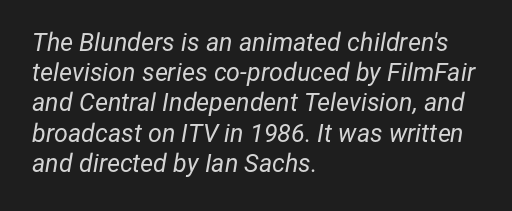
Is this a heavy cut? Hardly; it is regular or lighter. Would a proofreader flag this as italicized? Yes. How are the letters spaced? Ordinarily, with no added tracking. Underlining? Definitely not there. The typesetter chose a ragged-right arrangement here.
